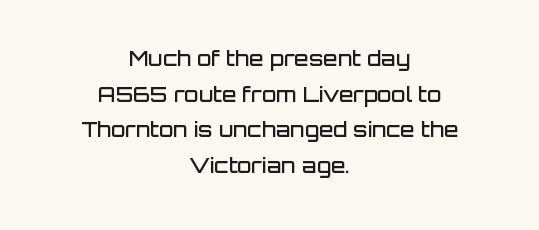
{"italic": "no", "bold": "semi", "underline": "no", "align": "center", "line_spacing": "normal", "line_spacing_ratio": 1.7, "letter_spacing": "normal", "letter_spacing_em": 0.0, "glyph_px": 21}
